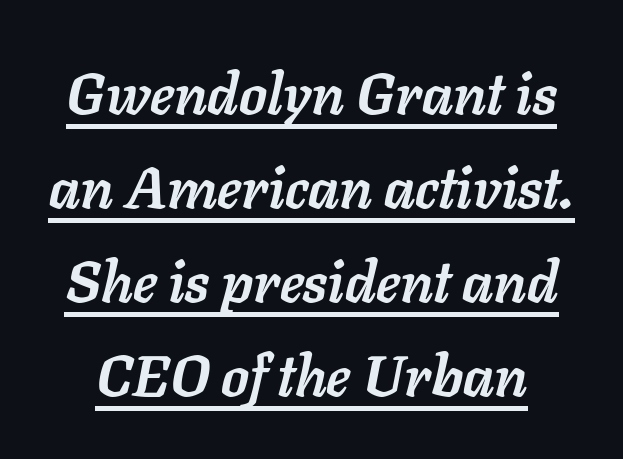
The horizontal fit of the characters is conventional and even. Notice how a bar underscores the lettering throughout. In terms of weight, the rendering is a true, heavy bold. This sample uses an oblique cut, with every glyph tilted off the vertical. These lines are rendered in a variable-pitch font. Reading down the column, the eye jumps a familiar distance to each next line.
